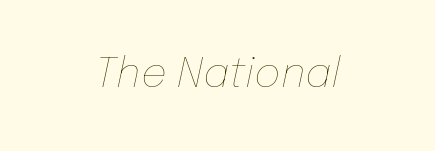
Q: Is the text bold? A: No.
Q: Is the text italic (slanted)? A: Yes, it leans right by about 12 degrees.
Q: Is the text underlined? A: No.
Q: Is the spacing between letters normal or unusually wide? A: Normal.
Q: Width (condensed, normal, or wide)? A: Normal.
Q: Stroke contrast? A: Low.
Q: x-height? A: Medium.
Q: Monospaced? A: No.
